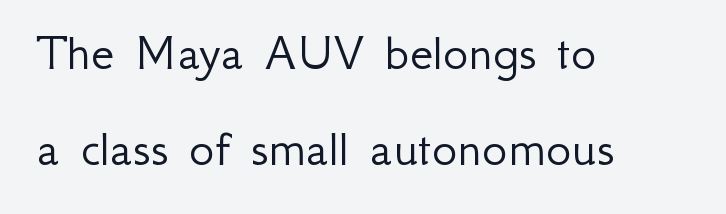
{"serif": "no", "italic": "no", "bold": "no", "weight": "light", "width": "normal", "stroke_contrast": "low", "x_height": "small", "monospaced": "no", "underline": "no", "align": "left", "line_spacing_ratio": 1.81, "letter_spacing": "normal", "letter_spacing_em": 0.0, "glyph_px": 53}
